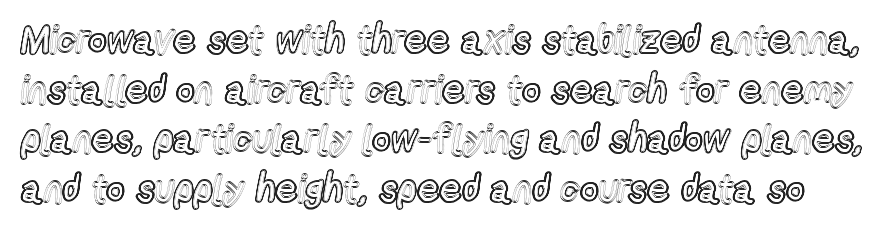
Q: Is the text italic (slanted)? A: Yes.
Q: Is the text underlined? A: No.
Q: Is the spacing between letters normal or unusually wide? A: Normal.
Q: Is the spacing between lines tight, normal or loose? A: Normal.
Q: Width (condensed, normal, or wide)? A: Condensed.
Q: x-height? A: Medium.
Q: Monospaced? A: No.
